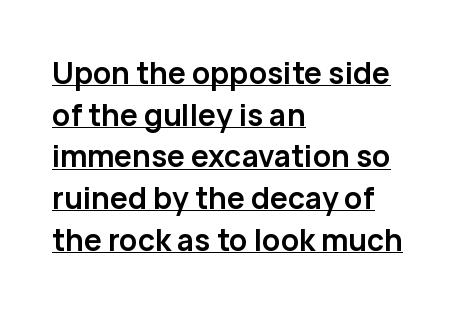
The image shows 30 px semibold sans-serif type, upright; set left-aligned, normal line spacing (1.39x), normal letter spacing, underlined; low stroke contrast and a medium x-height.
